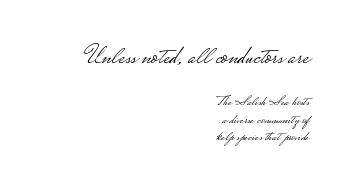
Q: Is the text bold? A: No.
Q: Is the text italic (slanted)? A: Yes.
Q: Is the text underlined? A: No.
Q: How is the paragraph aligned? A: Right-aligned.
Q: Is the spacing between letters normal or unusually wide? A: Normal.
Q: Which block of text is set in a larger size, the first (top) or the second (bottom)? A: The first (top) one.
